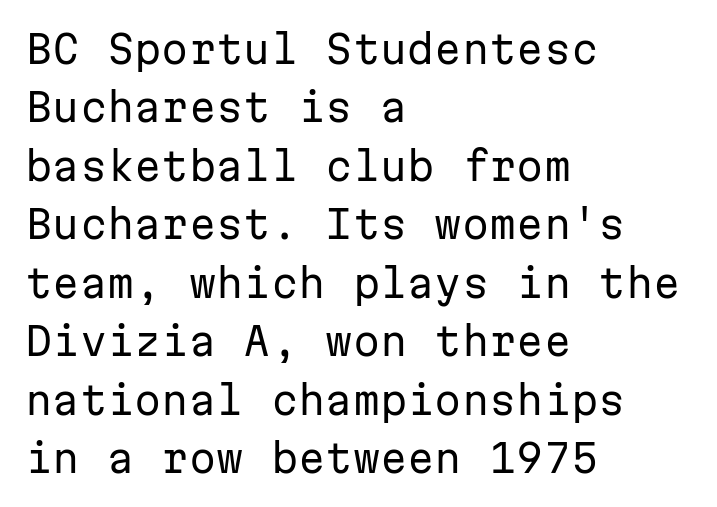
The image shows 39 px regular-weight sans-serif type, upright, monospaced; set left-aligned, normal line spacing (1.5x), normal letter spacing, not underlined; low stroke contrast and a medium x-height.
